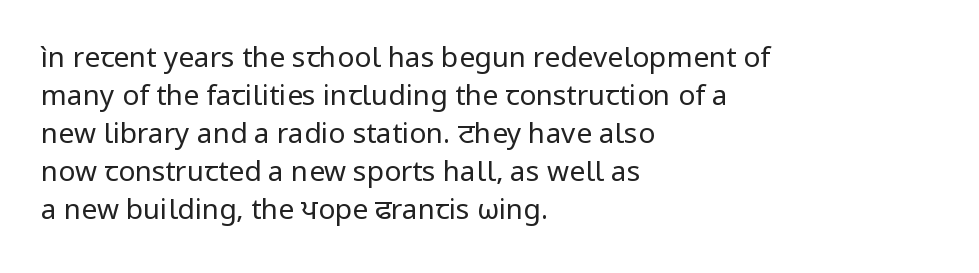
The face used here is rendered with its standard letterfit. Every character sits straight up, as roman type does. Baseline-to-baseline distance is the conventional proportion of letter height. These glyphs show unthickened strokes, regular width or finer. This is sans-serif lettering, the kind often seen on screens and signage. Check the space under the baseline: it is left empty.
